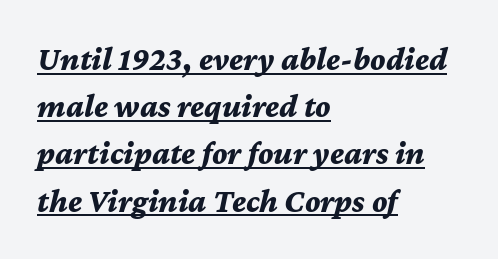
The image shows 33 px bold type, italic (leaning right); set left-aligned, normal line spacing (1.43x), normal letter spacing, underlined; medium stroke contrast and a medium x-height.
